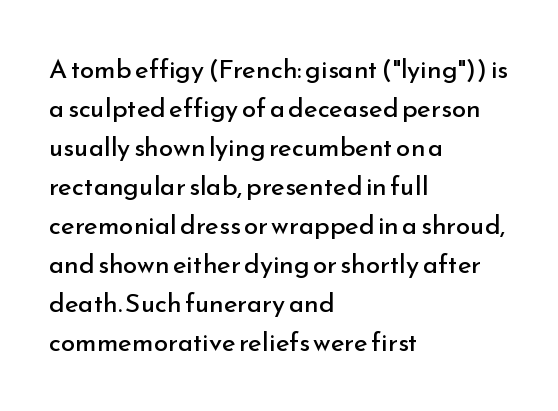
Q: Is the text bold? A: No.
Q: Is the text italic (slanted)? A: No, it is upright.
Q: Is the text underlined? A: No.
Q: How is the paragraph aligned? A: Left-aligned.
Q: Is the spacing between letters normal or unusually wide? A: Normal.
Q: Is the spacing between lines tight, normal or loose? A: Normal.
